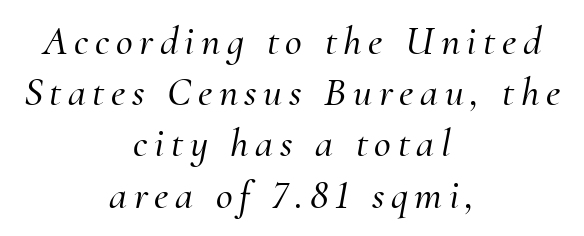
The image shows 41 px serif type, italic (leaning right); set centered, normal line spacing (1.25x), not underlined; medium stroke contrast and a small x-height.
